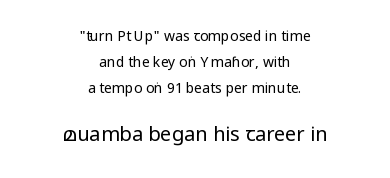
This is roman type, the default non-slanted kind. Caption: multi-line text, centered on the measure. Compared with a typical body face, this is equally light or lighter still. The more generous point size was reserved for the lower chunk. Tracking value appears to be zero — textbook default spacing.
